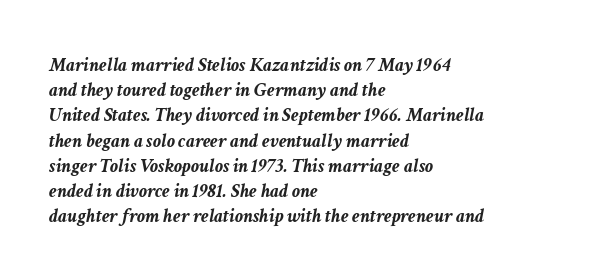
Does the leading feel generous? No, just average. The letters sit at their default tracking, neither squeezed nor spread. Rule under the text: the space is simply empty. Caption: multi-line text, flush left, ragged right. Summary of weight: heavy, a full bold. Slant detected: the letters are inclined.
